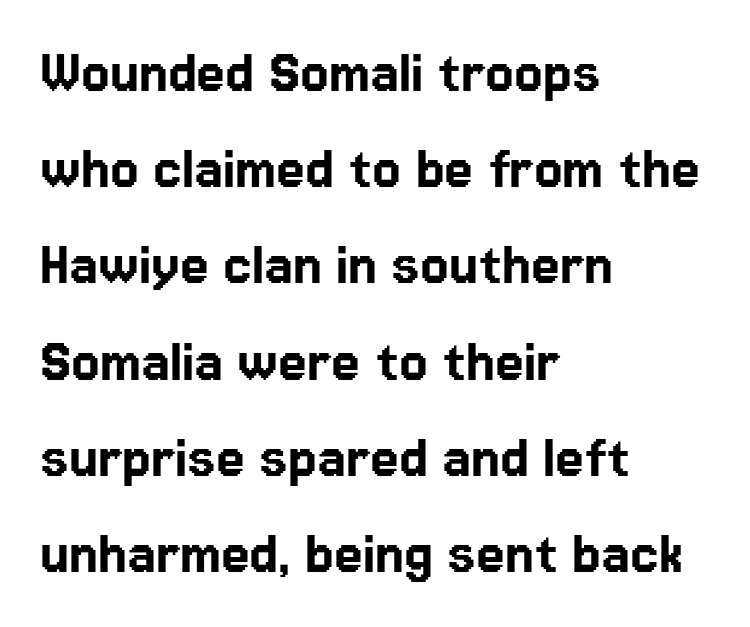
The image shows 65 px sans-serif type, upright; set left-aligned, normal line spacing (1.48x), normal letter spacing, not underlined; low stroke contrast and a medium x-height.
